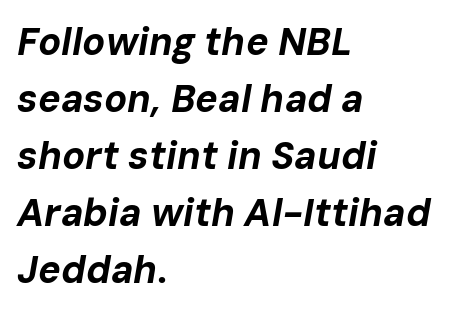
Descender tails drop into unmarked territory. The compositor pushed each line to the left boundary. Observe the lean: these are italic letterforms. Nothing unusual about the tracking: characters are spaced as the font intends. Strokes here are thick enough to call this a true bold. The rendering uses natural spacing where letterforms have individual widths.
